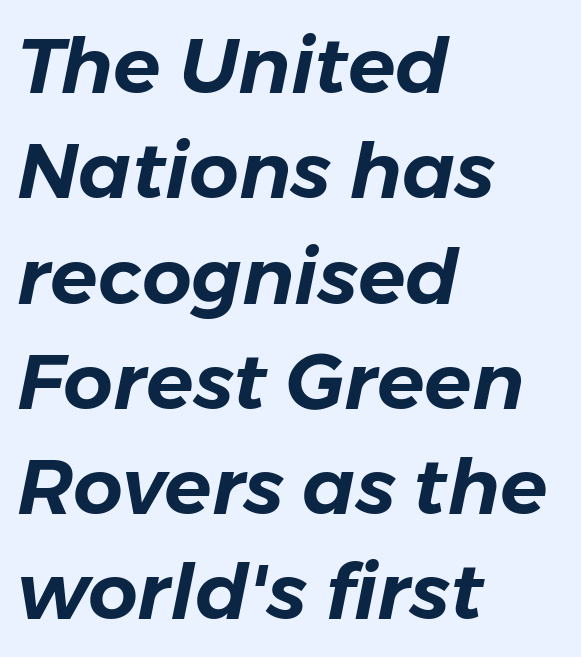
Default kerning and tracking; the words read as compact shapes. Vertically, the passage feels balanced, rows spaced as you'd expect. Character widths vary here, with narrow letters taking less room than wide ones. In CSS terms this would be text-align: left. Each row of text sits above clean, open space. If you drew a line through each stem, it would be angled.
